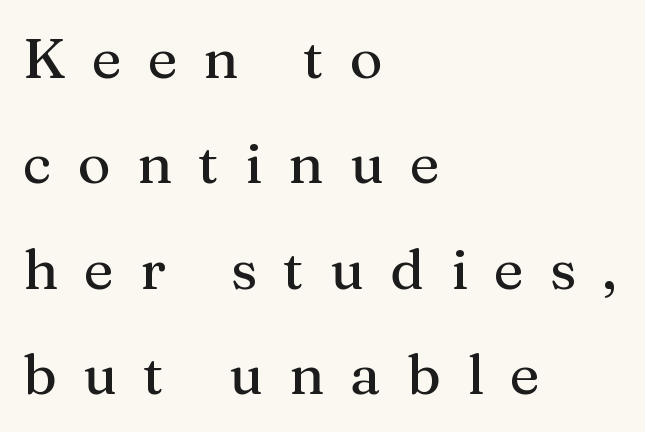
Q: Is the text italic (slanted)? A: No, it is upright.
Q: Is the typeface a serif or a sans-serif typeface? A: Serif.
Q: Is the text underlined? A: No.
Q: How is the paragraph aligned? A: Left-aligned.
Q: Is the spacing between letters normal or unusually wide? A: Unusually wide.
Q: Width (condensed, normal, or wide)? A: Normal.
Q: Stroke contrast? A: Medium.
Q: x-height? A: Medium.
Q: Monospaced? A: No.
